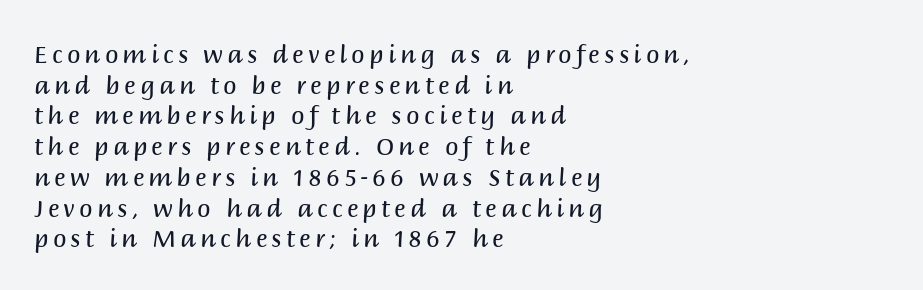
The typesetting does not lean heavy: it is not bold. A typesetter would call this leading conventional body-copy spacing. This rendering features lettering with no underline. The ragged edge is on the right, which tells us the setting is flush left.
